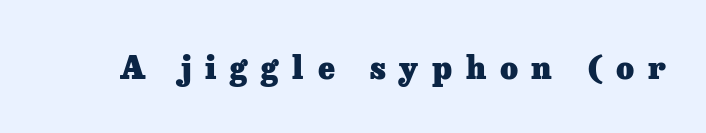
The image shows 31 px heavy serif type, upright; set unusually wide letter spacing (+0.44 em), not underlined; low stroke contrast and a medium x-height.
